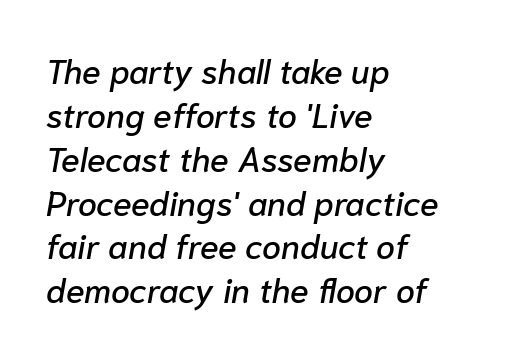
{"italic": "yes", "lean": "right", "slant_degrees": 10, "width": "normal", "stroke_contrast": "low", "x_height": "medium", "monospaced": "no", "underline": "no", "align": "left", "line_spacing": "normal", "line_spacing_ratio": 1.29, "letter_spacing": "normal", "letter_spacing_em": 0.0, "glyph_px": 34}
